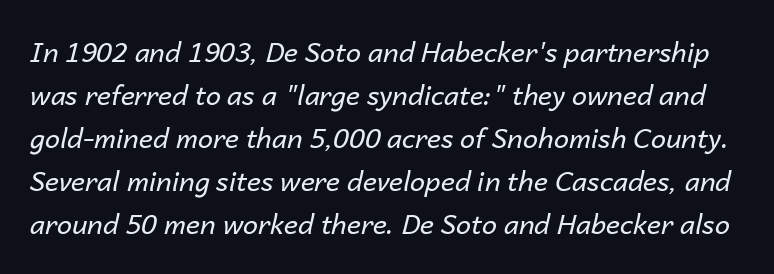
It's the slanting kind of type. Descenders hang freely into open space. Line spacing here is normal. Stroke mass is kept to a normal reading level or below.
